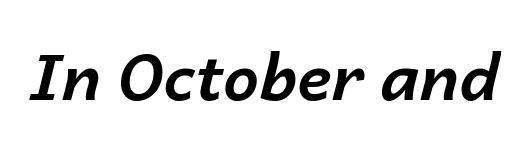
Q: Is the text bold? A: Yes.
Q: Is the text italic (slanted)? A: Yes, it leans right by about 14 degrees.
Q: Is the text underlined? A: No.
Q: Is the spacing between letters normal or unusually wide? A: Normal.
Q: Width (condensed, normal, or wide)? A: Normal.
Q: Stroke contrast? A: Low.
Q: x-height? A: Medium.
Q: Monospaced? A: No.
